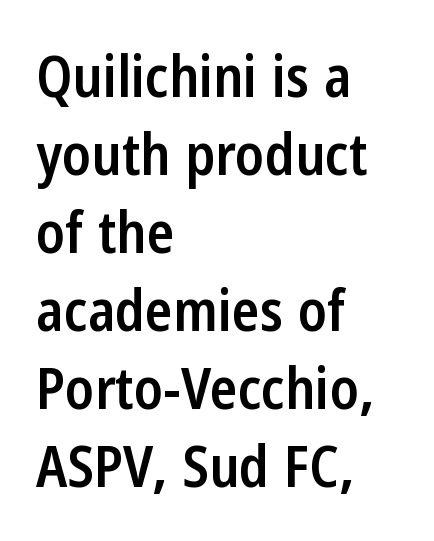
The image shows 57 px semibold, condensed sans-serif type, upright; set left-aligned, normal line spacing (1.37x), normal letter spacing, not underlined; low stroke contrast and a medium x-height.
